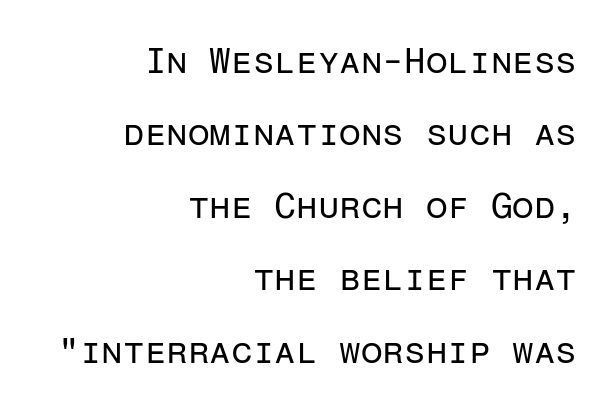
There is no visible air inserted between adjacent glyphs. The lettering holds an erect, upright posture throughout. Vertical spacing — loose. A light-to-regular cut is what we see here. Type without underlining. Right-aligned paragraph, ragged on the left.
